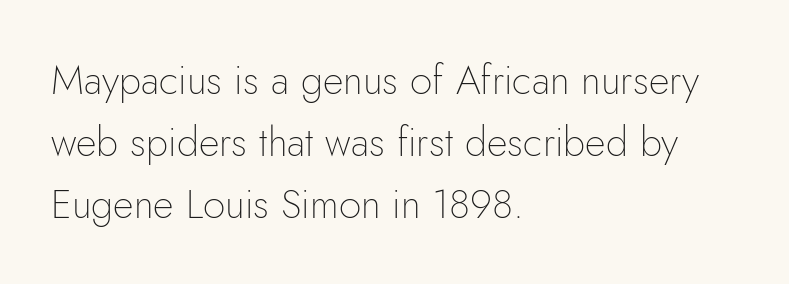
{"serif": "no", "italic": "no", "bold": "no", "weight": "thin", "width": "normal", "stroke_contrast": "low", "x_height": "small", "monospaced": "no", "underline": "no", "align": "left", "line_spacing": "normal", "line_spacing_ratio": 1.55, "letter_spacing": "normal", "letter_spacing_em": 0.0, "glyph_px": 40}
